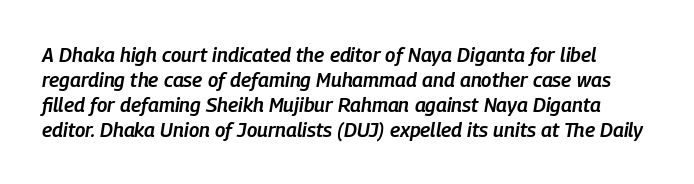
Every character sits at an angle, as italics do. Nobody drew a line under any word here. What's the leading like? Ordinary, nothing unusual. Notice the strokes are somewhat thickened but not fully heavy: this is a semibold.
